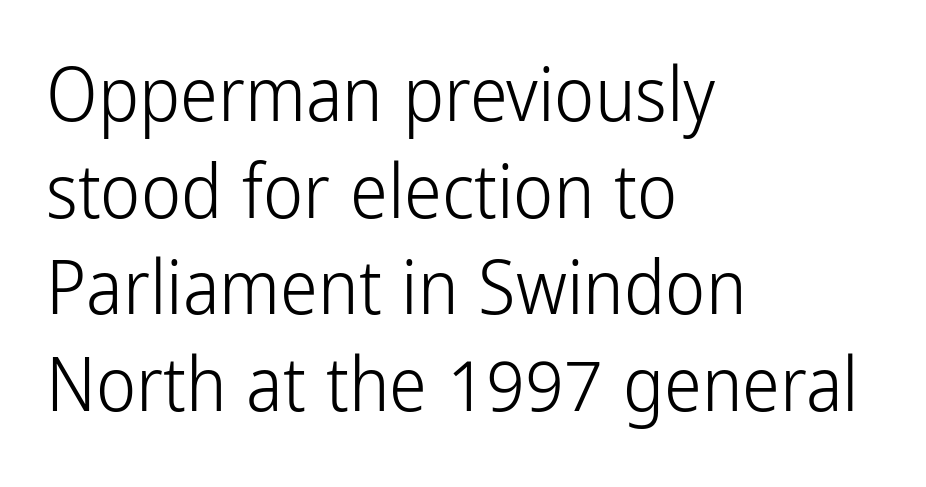
The image shows 76 px light, condensed sans-serif type, upright; set left-aligned, normal line spacing (1.27x), normal letter spacing, not underlined; low stroke contrast and a medium x-height.
